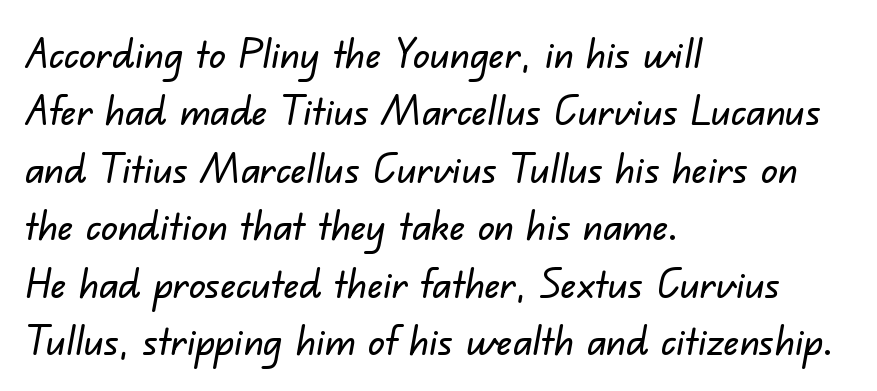
Q: Is the typeface a serif or a sans-serif typeface? A: Sans-serif.
Q: Is the text underlined? A: No.
Q: How is the paragraph aligned? A: Left-aligned.
Q: Is the spacing between letters normal or unusually wide? A: Normal.
Q: Is the spacing between lines tight, normal or loose? A: Normal.
Q: Width (condensed, normal, or wide)? A: Normal.
Q: Stroke contrast? A: Low.
Q: x-height? A: Small.
Q: Monospaced? A: No.
